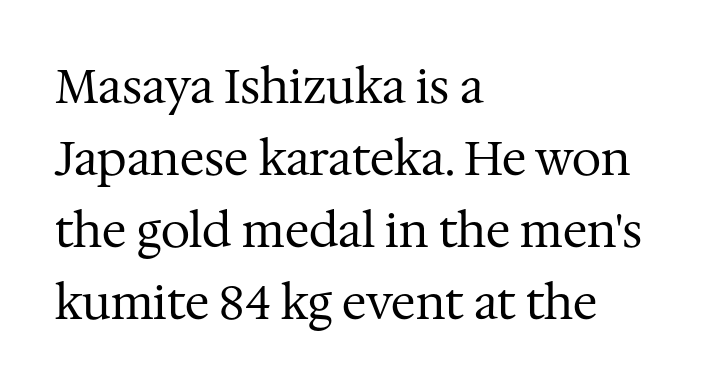
If you measured baseline to baseline, you'd find a middling distance. Stroke terminals: seriffed. Clear beneath every line of the passage. Inter-character spacing is left at the font's built-in metrics.
